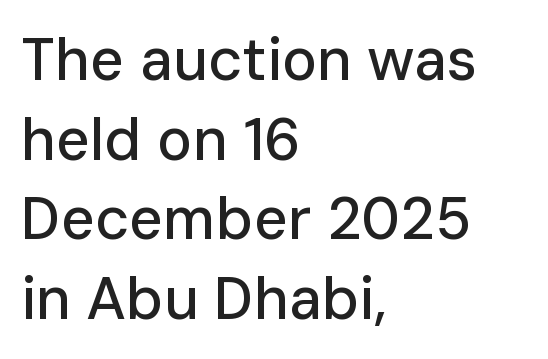
Q: Is the text italic (slanted)? A: No, it is upright.
Q: Is the typeface a serif or a sans-serif typeface? A: Sans-serif.
Q: Is the text underlined? A: No.
Q: How is the paragraph aligned? A: Left-aligned.
Q: Is the spacing between letters normal or unusually wide? A: Normal.
Q: Is the spacing between lines tight, normal or loose? A: Normal.
Q: Width (condensed, normal, or wide)? A: Normal.
Q: Stroke contrast? A: Low.
Q: x-height? A: Medium.
Q: Monospaced? A: No.
